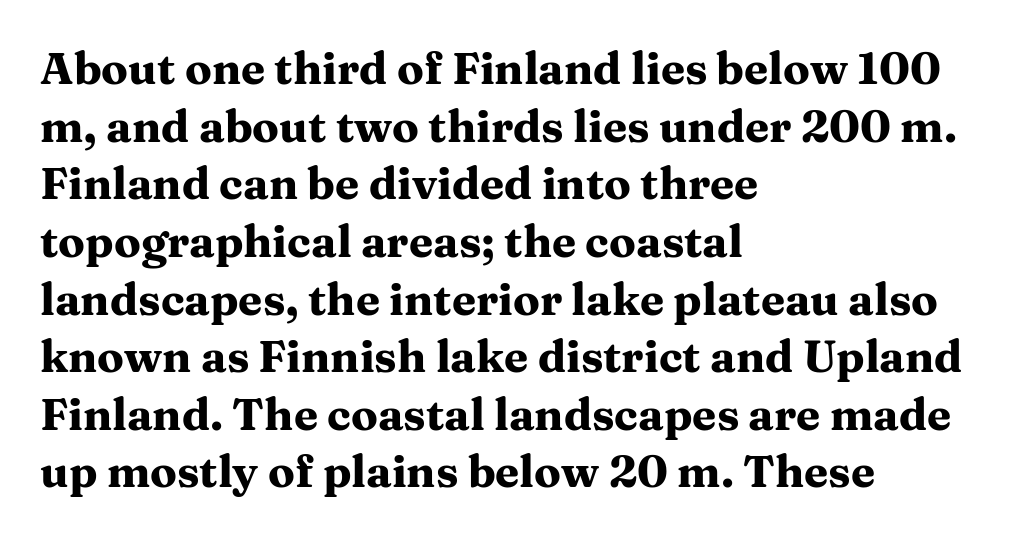
{"serif": "yes", "italic": "no", "bold": "yes", "weight": "heavy", "width": "wide", "stroke_contrast": "medium", "x_height": "medium", "monospaced": "no", "underline": "no", "align": "left", "line_spacing": "normal", "line_spacing_ratio": 1.31, "letter_spacing": "normal", "letter_spacing_em": 0.0, "glyph_px": 44}
